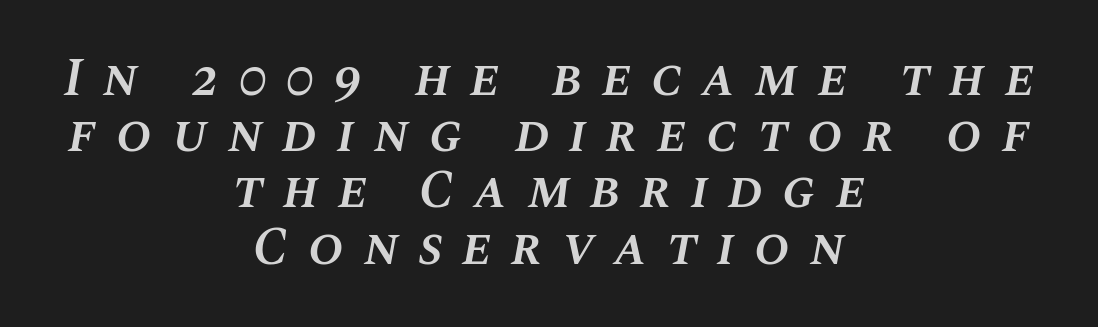
Q: Is the text bold? A: Semi-bold.
Q: Is the text italic (slanted)? A: Yes, it leans right by about 10 degrees.
Q: Is the text underlined? A: No.
Q: How is the paragraph aligned? A: Centered.
Q: Is the spacing between letters normal or unusually wide? A: Unusually wide.
Q: Is the spacing between lines tight, normal or loose? A: Tight.
Q: Width (condensed, normal, or wide)? A: Normal.
Q: Stroke contrast? A: Medium.
Q: x-height? A: Large.
Q: Monospaced? A: No.
